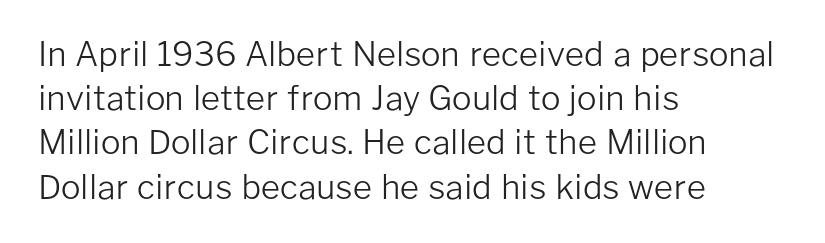
{"serif": "no", "italic": "no", "bold": "no", "weight": "light", "width": "normal", "stroke_contrast": "low", "x_height": "medium", "monospaced": "no", "underline": "no", "align": "left", "line_spacing": "normal", "line_spacing_ratio": 1.34, "letter_spacing": "normal", "letter_spacing_em": 0.0, "glyph_px": 33}
